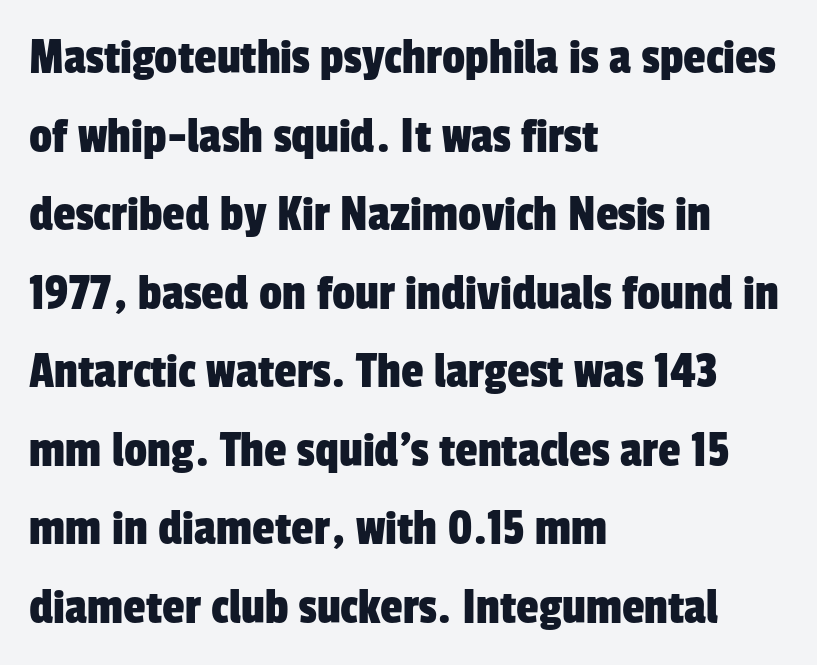
The image shows 51 px condensed sans-serif type; set left-aligned, normal line spacing (1.54x), normal letter spacing, not underlined; low stroke contrast and a medium x-height.
